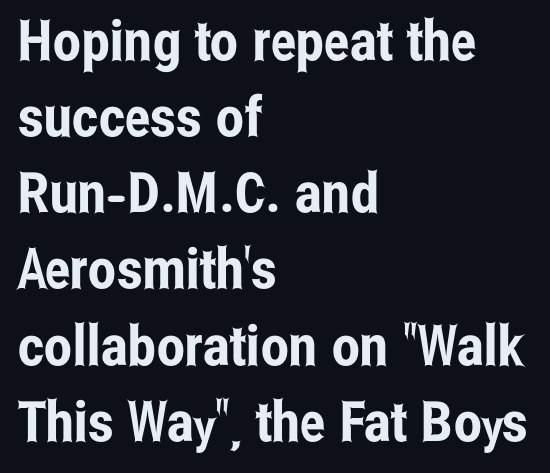
{"serif": "no", "italic": "no", "width": "condensed", "stroke_contrast": "low", "x_height": "medium", "monospaced": "no", "underline": "no", "align": "left", "line_spacing": "normal", "line_spacing_ratio": 1.36, "letter_spacing": "normal", "letter_spacing_em": 0.0, "glyph_px": 56}
